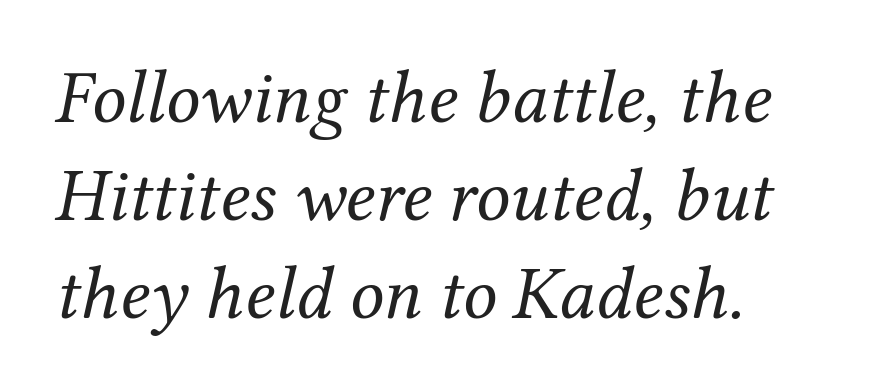
{"serif": "yes", "italic": "yes", "lean": "right", "slant_degrees": 12, "bold": "no", "weight": "regular", "width": "normal", "stroke_contrast": "medium", "x_height": "medium", "monospaced": "no", "underline": "no", "align": "left", "line_spacing": "normal", "line_spacing_ratio": 1.29, "letter_spacing": "normal", "letter_spacing_em": 0.0, "glyph_px": 76}
